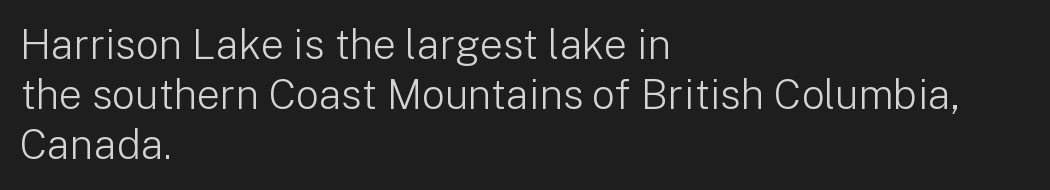
Q: Is the text bold? A: No.
Q: Is the text italic (slanted)? A: No, it is upright.
Q: Is the typeface a serif or a sans-serif typeface? A: Sans-serif.
Q: Is the text underlined? A: No.
Q: How is the paragraph aligned? A: Left-aligned.
Q: Is the spacing between letters normal or unusually wide? A: Normal.
Q: Width (condensed, normal, or wide)? A: Normal.
Q: Stroke contrast? A: Low.
Q: x-height? A: Medium.
Q: Monospaced? A: No.
